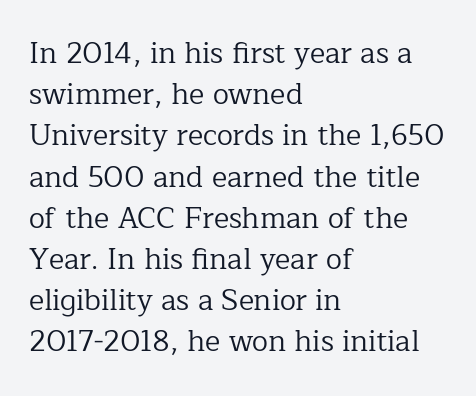
Q: Is the text bold? A: No.
Q: Is the text italic (slanted)? A: No, it is upright.
Q: Is the typeface a serif or a sans-serif typeface? A: Serif.
Q: Is the text underlined? A: No.
Q: How is the paragraph aligned? A: Left-aligned.
Q: Is the spacing between letters normal or unusually wide? A: Normal.
Q: Is the spacing between lines tight, normal or loose? A: Normal.
Q: Width (condensed, normal, or wide)? A: Normal.
Q: Stroke contrast? A: Low.
Q: x-height? A: Medium.
Q: Monospaced? A: No.
